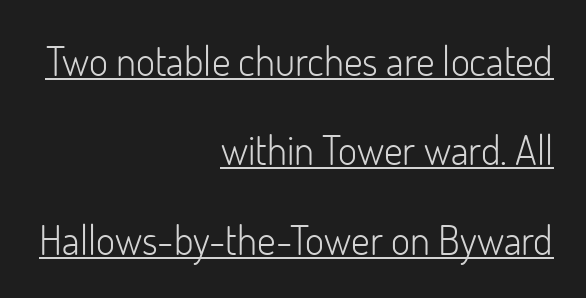
Each word holds together tightly as a unit, with standard inter-letter gaps. The specimen includes a rule beneath the text block's lines. The strokes carry an ordinary text weight at most. Grotesque or geometric, the face here clearly has no serifs.
